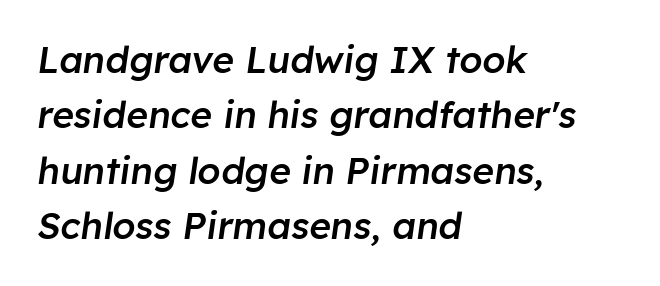
The lines sit at an ordinary, default distance from one another. The passage is arranged the way most books set body copy — flush left. Is the letter spacing exaggerated? No — it looks like the ordinary default. The rendering uses natural spacing where letterforms have individual widths. A fair bit of extra ink — the face is semibold, not bold. Underline: absent.
